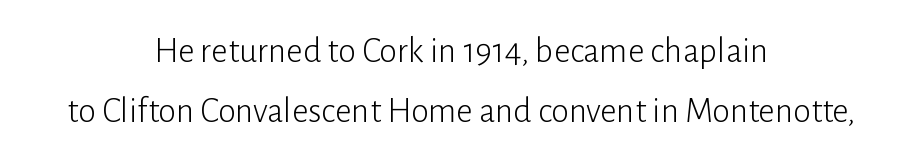
{"serif": "no", "italic": "no", "bold": "no", "weight": "light", "width": "normal", "stroke_contrast": "low", "x_height": "medium", "monospaced": "no", "underline": "no", "align": "center", "line_spacing": "normal", "line_spacing_ratio": 1.66, "letter_spacing": "normal", "letter_spacing_em": 0.0, "glyph_px": 36}
